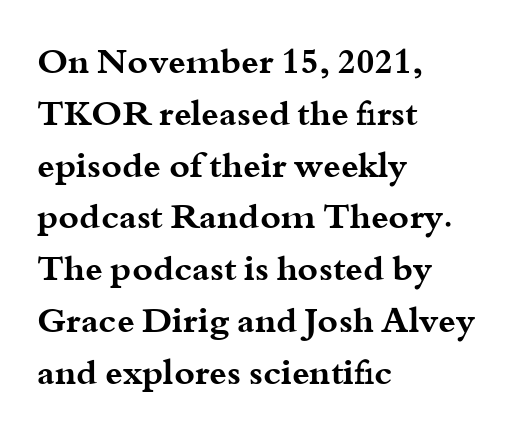
The image shows 35 px bold, wide serif type, upright; set left-aligned, normal line spacing (1.48x), normal letter spacing, not underlined; medium stroke contrast and a small x-height.
